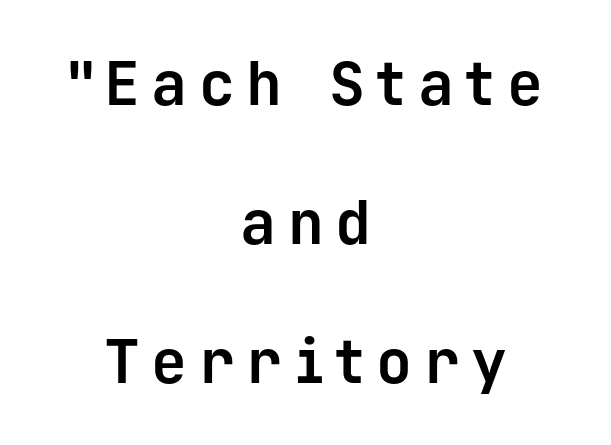
{"serif": "no", "italic": "no", "bold": "yes", "weight": "bold", "width": "normal", "stroke_contrast": "low", "x_height": "medium", "monospaced": "yes", "underline": "no", "align": "center", "line_spacing": "loose", "line_spacing_ratio": 2.32, "glyph_px": 60}
